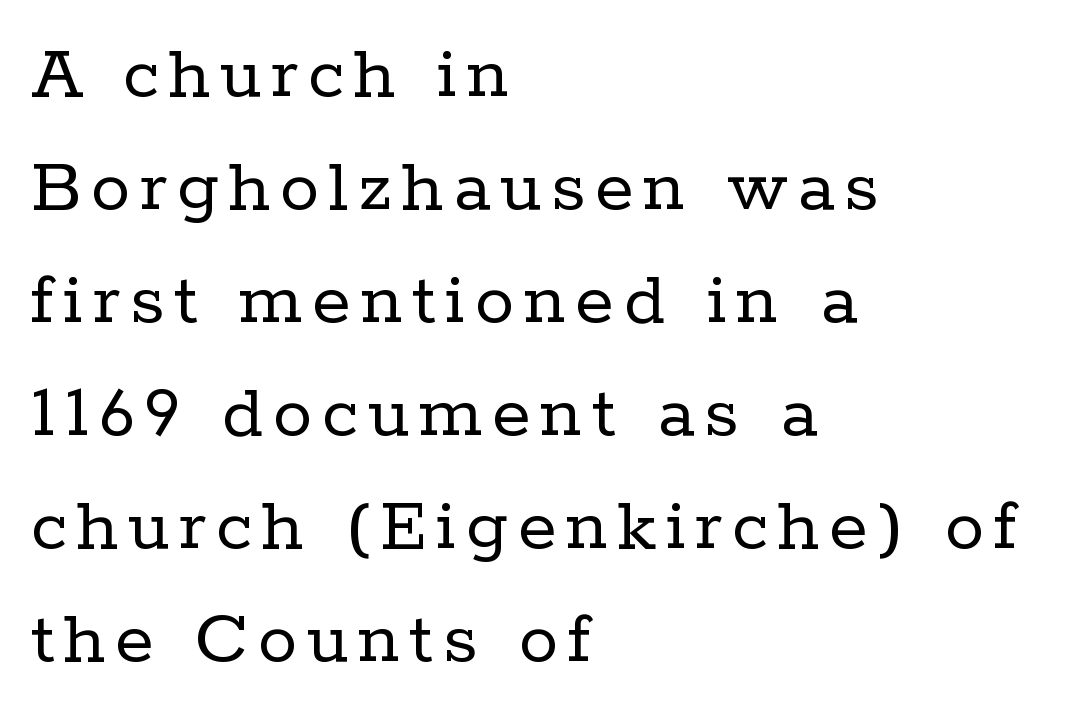
The image shows 79 px regular-weight serif type, upright; set left-aligned, normal line spacing (1.43x), not underlined; low stroke contrast and a medium x-height.
